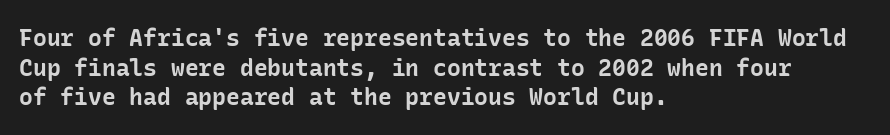
{"italic": "no", "bold": "yes", "underline": "no", "align": "left", "line_spacing": "normal", "line_spacing_ratio": 1.29, "letter_spacing": "normal", "letter_spacing_em": 0.0, "glyph_px": 23}
